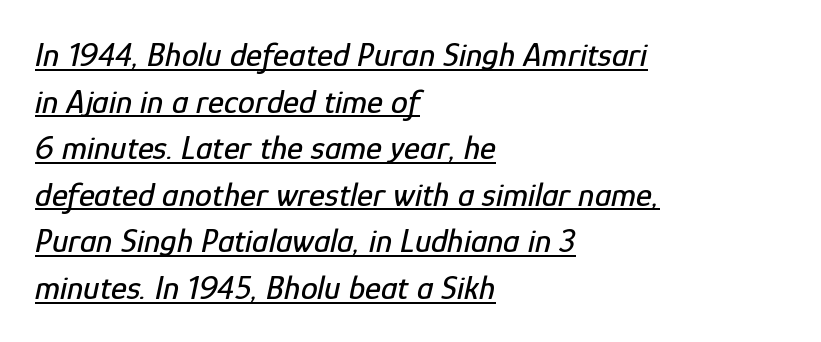
{"italic": "yes", "lean": "right", "slant_degrees": 12, "width": "condensed", "stroke_contrast": "low", "x_height": "medium", "monospaced": "no", "underline": "yes", "align": "left", "line_spacing": "normal", "line_spacing_ratio": 1.37, "letter_spacing": "normal", "letter_spacing_em": 0.0, "glyph_px": 34}
